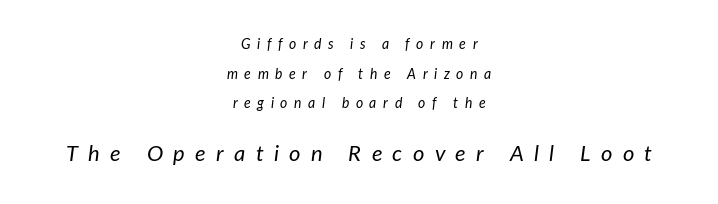
The image shows 22 px text type, italic (leaning right); set centered, loose line spacing (2.11x), unusually wide letter spacing (+0.47 em), not underlined; the second (bottom) block is 1.57x larger.
